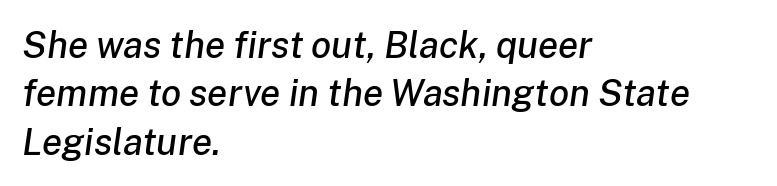
Students, note that the glyphs here touch the page at normal intervals. Here the designer chose a conventional face with non-uniform glyph widths. Clear beneath every line of the passage. The leading is moderate, giving the passage an even texture. Is the type slanted? Yes — the strokes lean at a clear angle. The text block is weighted toward the left margin, trailing off unevenly rightward.
